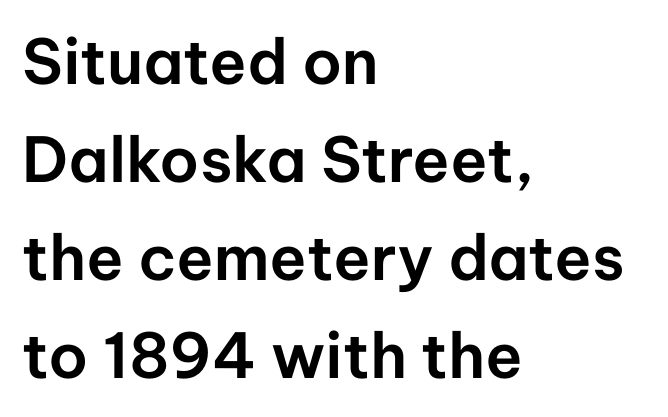
Horizontal alignment here is leftward, the default for most running prose. Is this a sans? Yes — the strokes have no serifs. The specimen reads as upright at a glance. Rows of type keep a routine distance in the vertical direction. The foot of each line stays bare and open.
